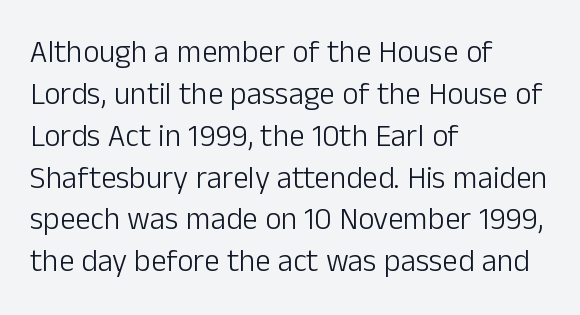
The image shows 31 px light sans-serif type, upright; set left-aligned, normal line spacing (1.35x), normal letter spacing, not underlined; low stroke contrast and a medium x-height.
